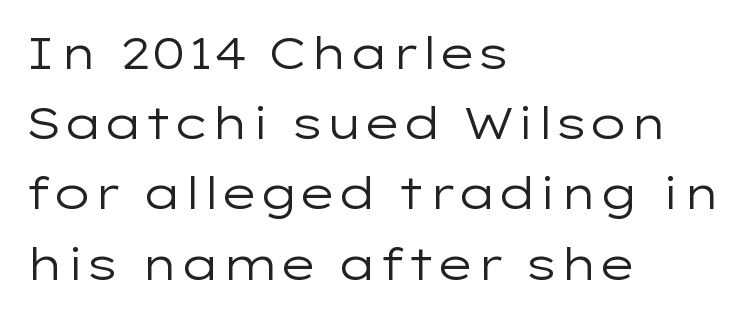
The ragged edge is on the right, which tells us the setting is flush left. Every stem runs plumb, perpendicular to the baseline. Look at the bottom of the vertical strokes: they stop flat, with no serifs. The font sits on the lighter half of the weight spectrum, regular included.
